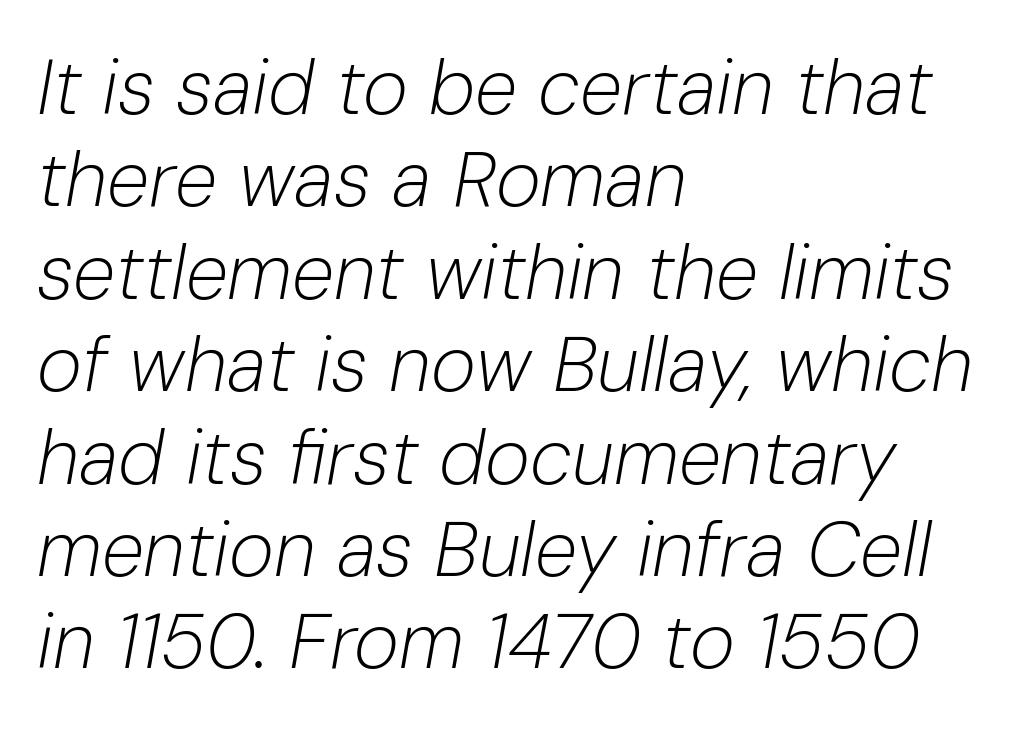
Each row of text sits above clean, open space. Letters have the restrained weight of plain body copy at most. You could not count columns in this text — the font is proportionally spaced. The lettering tilts uniformly, giving the passage an italic look. No extra tracking has been applied to these lines. Alignment: flush left.
